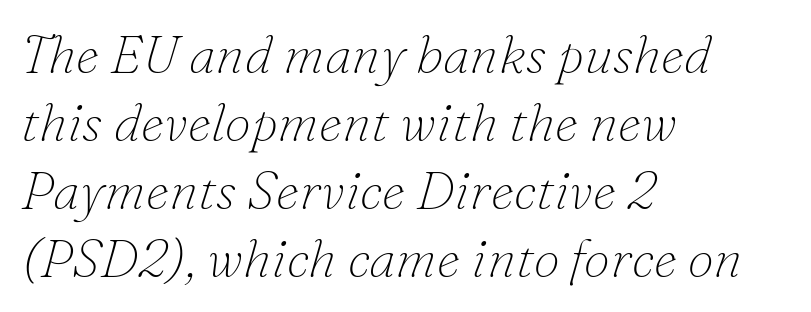
Letters have the restrained weight of plain body copy at most. The line texture is even and compact thanks to regular tracking. Looks like regular typesetting: each glyph gets only the width it needs. Baseline-to-baseline distance is the conventional proportion of letter height. The text block is weighted toward the left margin, trailing off unevenly rightward. The passage shown is typeset with a serif family.
